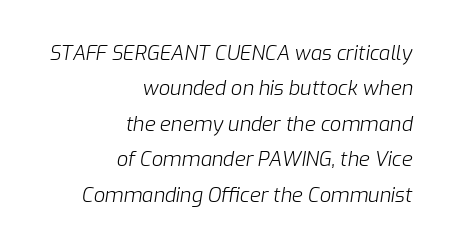
Q: Is the text bold? A: No.
Q: Is the text italic (slanted)? A: Yes, it leans right by about 9 degrees.
Q: Is the text underlined? A: No.
Q: How is the paragraph aligned? A: Right-aligned.
Q: Is the spacing between letters normal or unusually wide? A: Normal.
